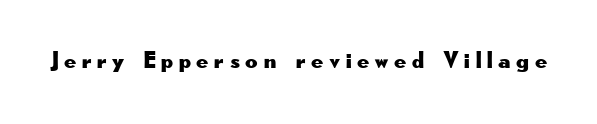
Tracking value appears strongly positive — letters spread wide. A typesetter would mark this as roman, not italic. The specimen omits any rule beneath the text block's lines.
